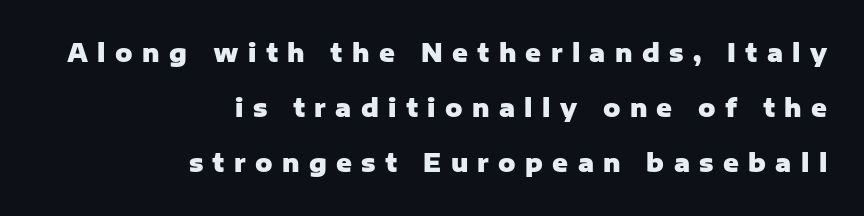
Underlining? Definitely not there. In terms of leading, this rendering errs on the spacious side. Summary of weight: heavy, a full bold. The horizontal fit of the characters is loose and conspicuously gappy. This sample is right-justified, so line beginnings fall wherever the words allow.
